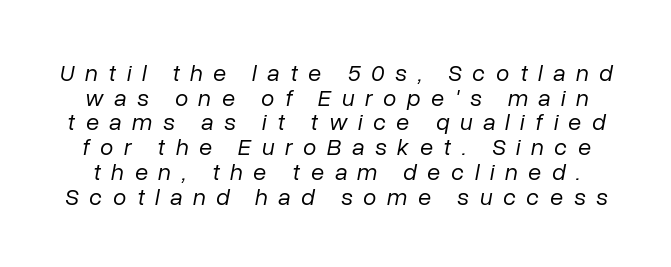
The image shows 24 px text type, italic (leaning right); set tight line spacing (1.03x), unusually wide letter spacing (+0.44 em), not underlined.
